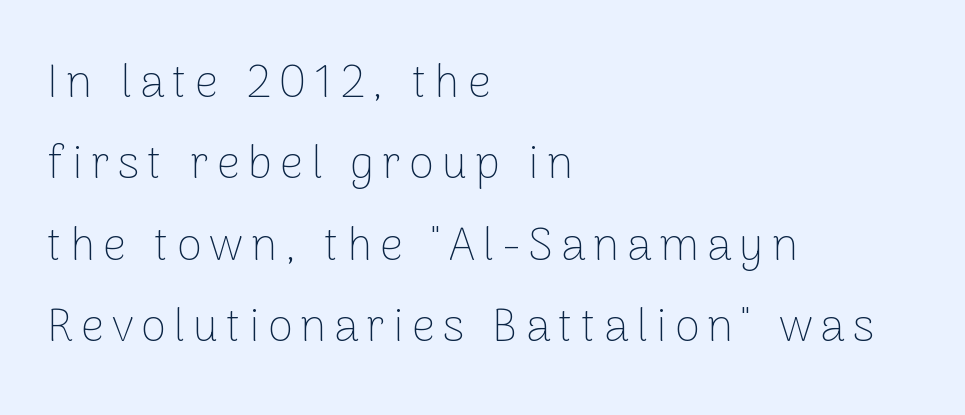
The image shows 46 px thin sans-serif type, upright; set left-aligned, line spacing 1.77x, not underlined; low stroke contrast and a medium x-height.
